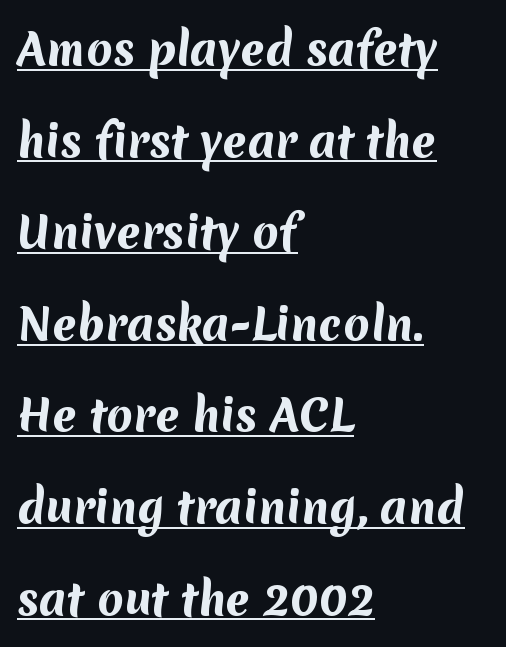
The image shows 43 px bold sans-serif type; set left-aligned, loose line spacing (2.13x), normal letter spacing, underlined; medium stroke contrast and a medium x-height.
